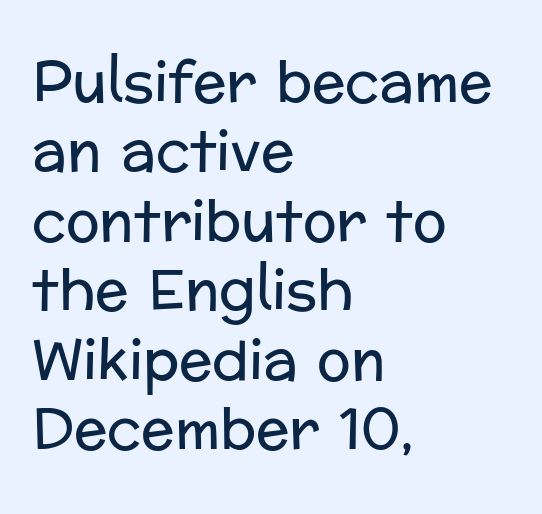
The image shows 56 px regular-weight sans-serif type, upright; set left-aligned, line spacing 1.24x, normal letter spacing, not underlined; low stroke contrast and a medium x-height.
